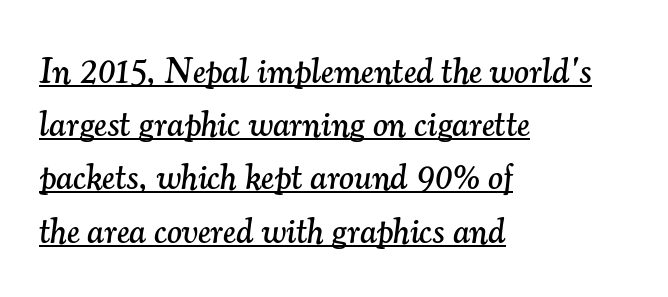
Q: Is the text italic (slanted)? A: Yes, it leans right by about 7 degrees.
Q: Is the typeface a serif or a sans-serif typeface? A: Serif.
Q: Is the text underlined? A: Yes.
Q: How is the paragraph aligned? A: Left-aligned.
Q: Is the spacing between letters normal or unusually wide? A: Normal.
Q: Is the spacing between lines tight, normal or loose? A: Normal.
Q: Width (condensed, normal, or wide)? A: Normal.
Q: Stroke contrast? A: Medium.
Q: x-height? A: Small.
Q: Monospaced? A: No.
